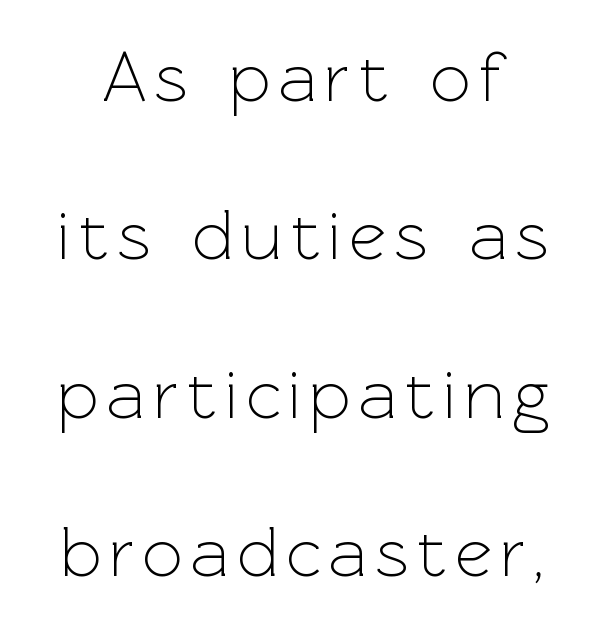
Reading down the column, the eye jumps a long way to each next line. Does the lettering tilt? It doesn't — this is upright. Heaviness? Minimal to ordinary, like unemphasized prose. The text was rendered using a sans face with plain stroke endings. You could not count columns in this text — the font is proportionally spaced. Quick note: underline off.
